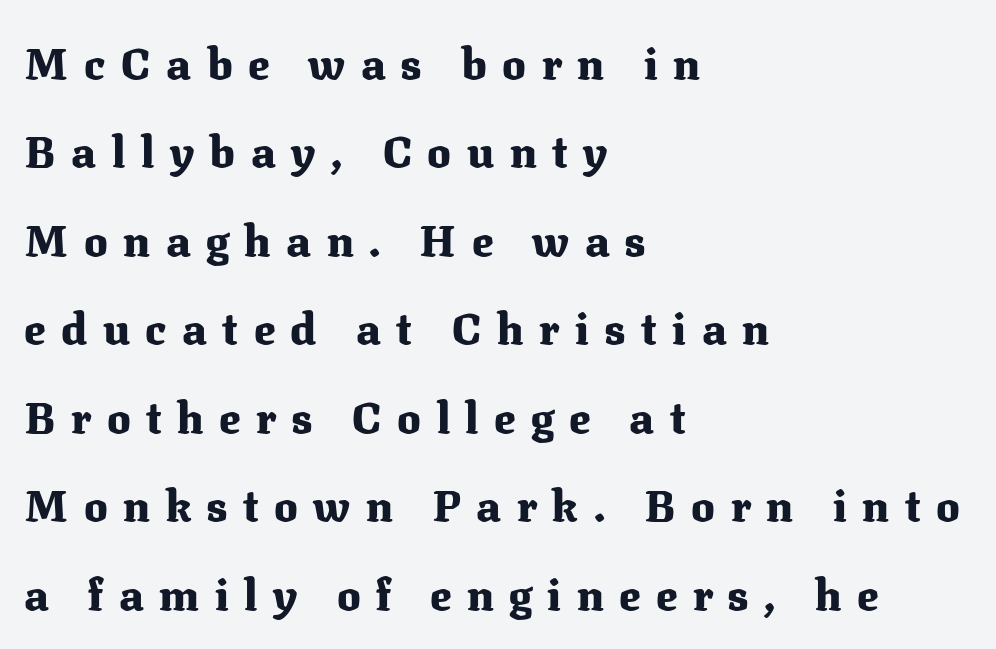
The image shows 44 px heavy serif type, upright; set left-aligned, loose line spacing (2.01x), unusually wide letter spacing (+0.35 em), not underlined; medium stroke contrast and a medium x-height.
